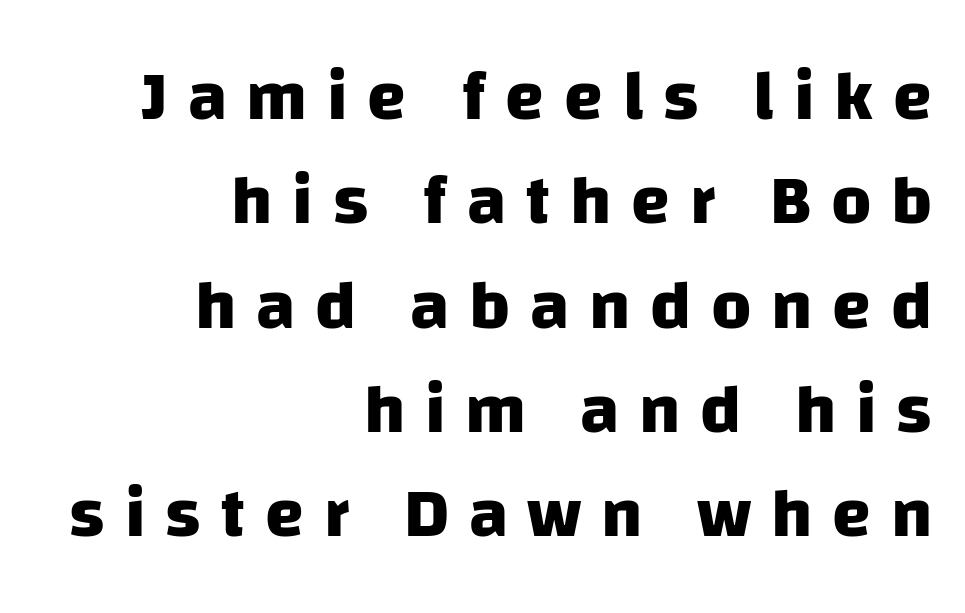
{"serif": "no", "bold": "yes", "weight": "heavy", "width": "normal", "stroke_contrast": "low", "x_height": "large", "monospaced": "no", "underline": "no", "align": "right", "line_spacing": "normal", "line_spacing_ratio": 1.49, "letter_spacing": "wide", "letter_spacing_em": 0.28, "glyph_px": 70}
